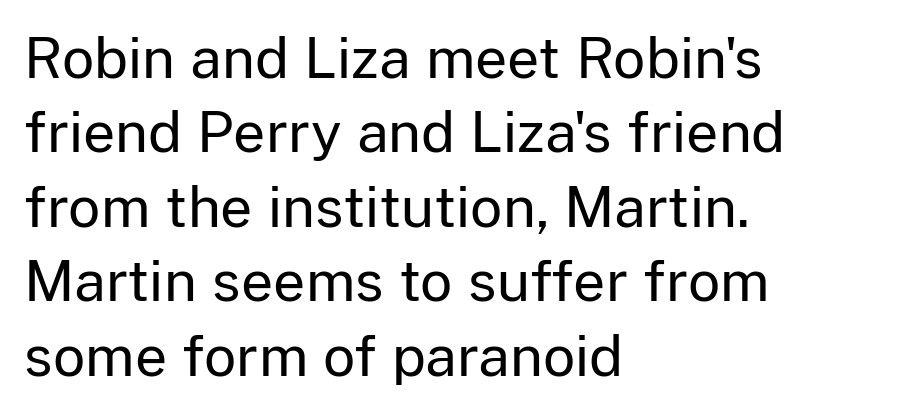
The image shows 56 px regular-weight sans-serif type, upright; set left-aligned, normal line spacing (1.33x), normal letter spacing, not underlined; low stroke contrast and a medium x-height.
